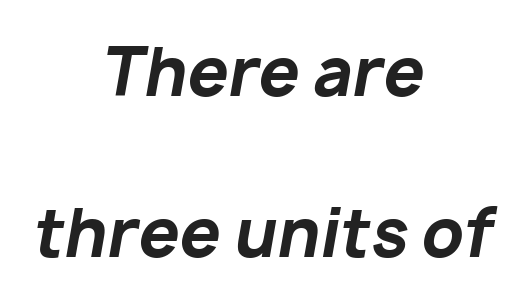
The lines are quadded center. The foot of each line stays bare and open. The space between consecutive lines is lavish. The text carries the slant typical of an italic or oblique font.
